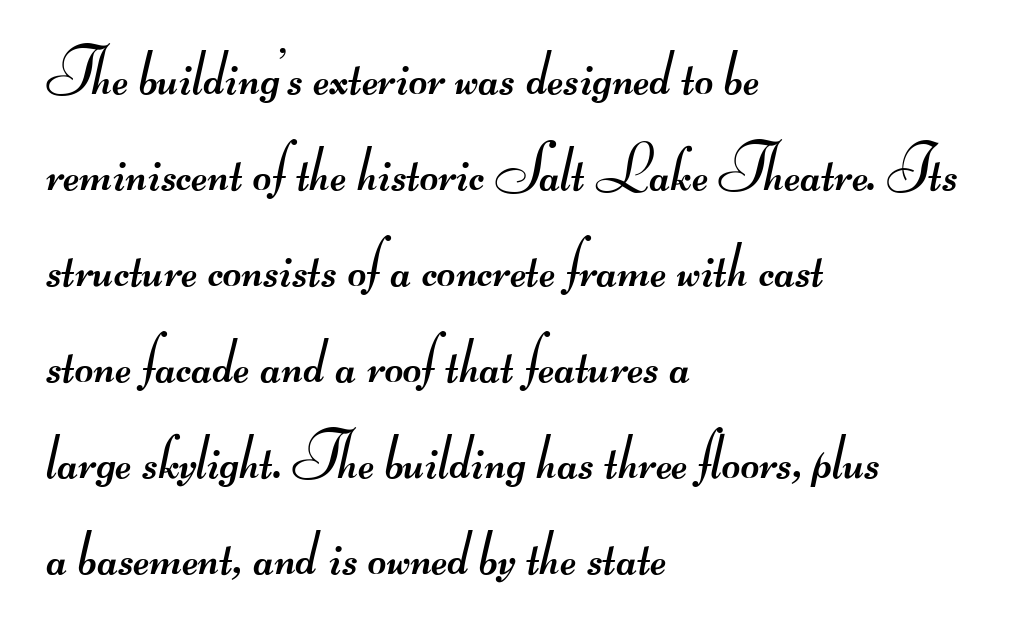
{"serif": "no", "bold": "no", "weight": "regular", "width": "wide", "stroke_contrast": "medium", "monospaced": "no", "underline": "no", "align": "left", "line_spacing": "normal", "line_spacing_ratio": 1.5, "letter_spacing": "normal", "letter_spacing_em": 0.0, "glyph_px": 64}
